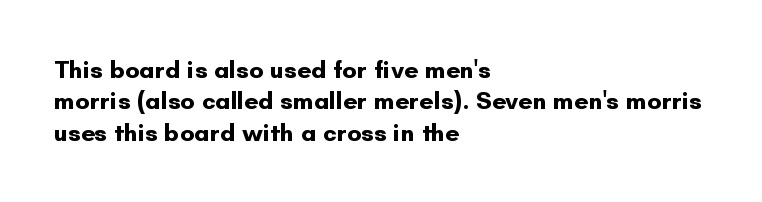
The image shows 25 px bold type, upright; set left-aligned, normal line spacing (1.26x), normal letter spacing, not underlined.
